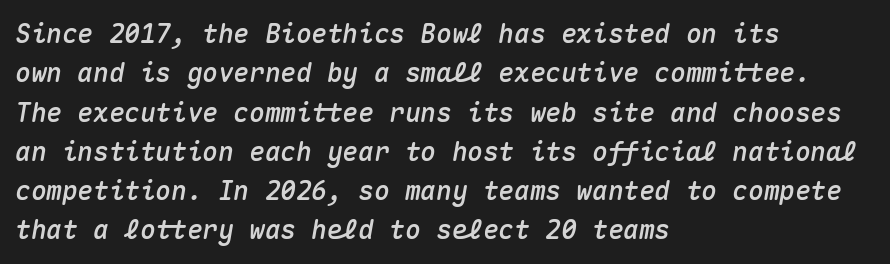
Q: Is the text italic (slanted)? A: Yes, it leans right by about 10 degrees.
Q: Is the text underlined? A: No.
Q: How is the paragraph aligned? A: Left-aligned.
Q: Is the spacing between letters normal or unusually wide? A: Normal.
Q: Is the spacing between lines tight, normal or loose? A: Normal.
